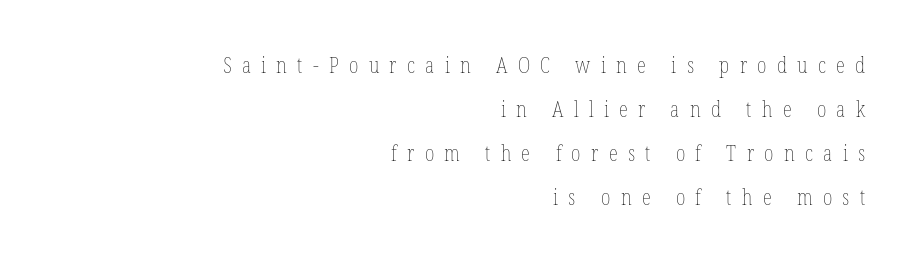
Q: Is the text bold? A: No.
Q: Is the text italic (slanted)? A: No, it is upright.
Q: Is the text underlined? A: No.
Q: How is the paragraph aligned? A: Right-aligned.
Q: Is the spacing between letters normal or unusually wide? A: Unusually wide.
Q: Is the spacing between lines tight, normal or loose? A: Loose.
